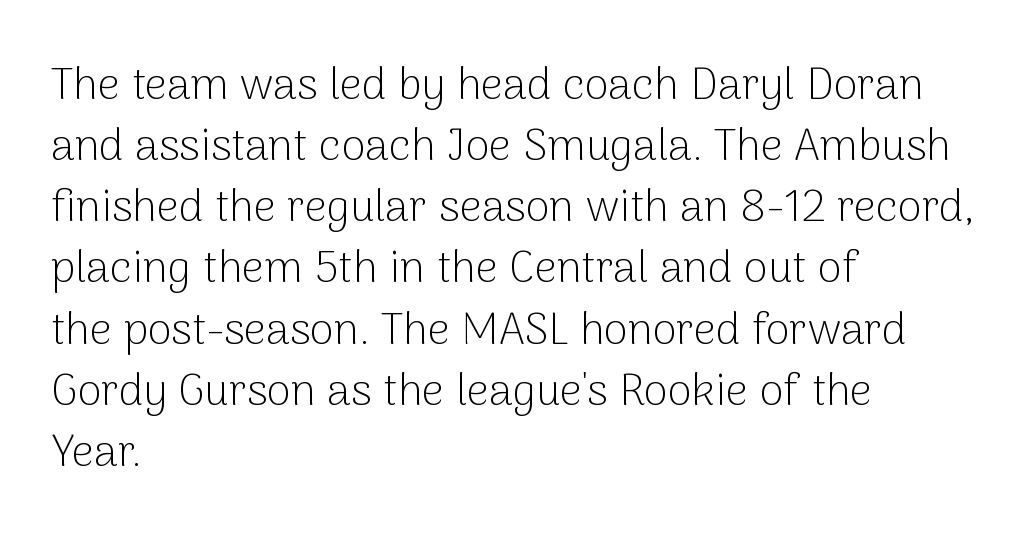
Character widths vary here, with narrow letters taking less room than wide ones. Is the letter spacing exaggerated? No — it looks like the ordinary default. The glyphs are unaccompanied by any horizontal stroke below them. Posture: upright roman.
